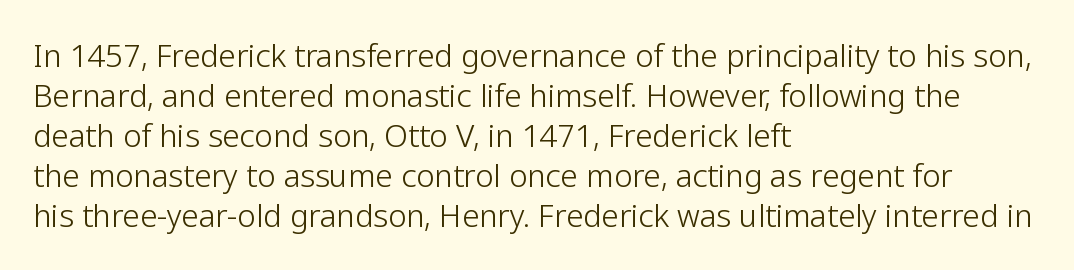
{"serif": "no", "italic": "no", "bold": "no", "weight": "light", "width": "normal", "stroke_contrast": "low", "x_height": "medium", "monospaced": "no", "underline": "no", "align": "left", "line_spacing": "normal", "line_spacing_ratio": 1.29, "letter_spacing": "normal", "letter_spacing_em": 0.0, "glyph_px": 31}
